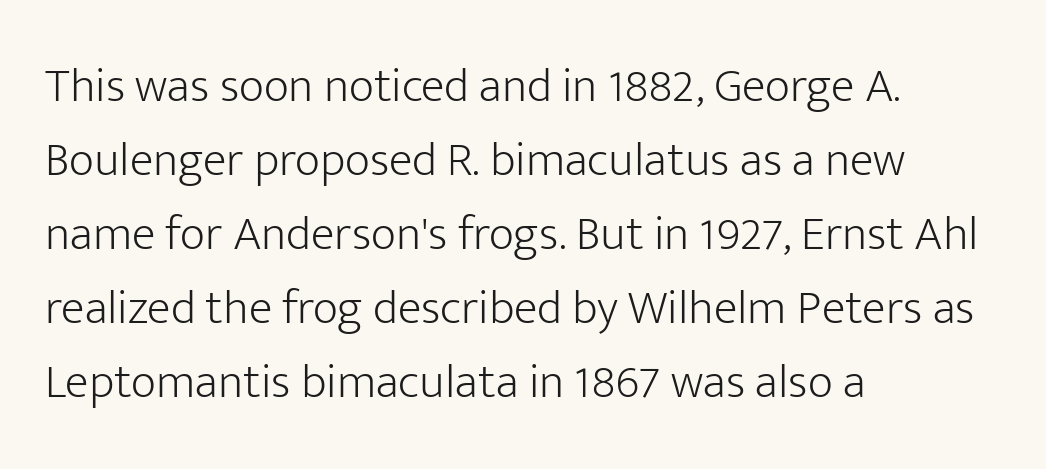
The image shows 49 px light sans-serif type, upright; set left-aligned, normal line spacing (1.51x), normal letter spacing, not underlined; low stroke contrast and a medium x-height.
